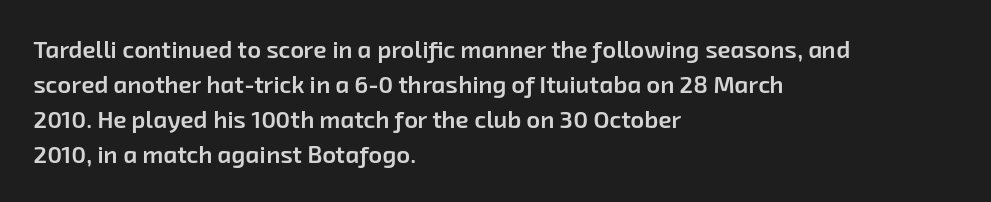
The typesetter chose a ragged-right arrangement here. Letter spacing: default. The sample has been set in demibold, a notch under bold. No word sits above an underline.
